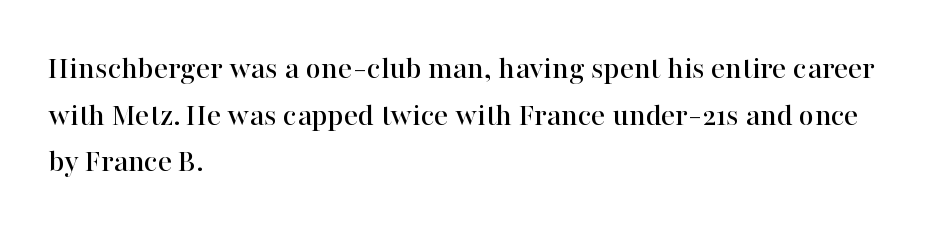
The rendering shows small feet on the letterforms — a serif design. Where is the straight margin? On the left. Normally led — the rows are evenly, conventionally spaced. The face used here is proportionally spaced, like ordinary book or web type. How are the letters spaced? Ordinarily, with no added tracking.
